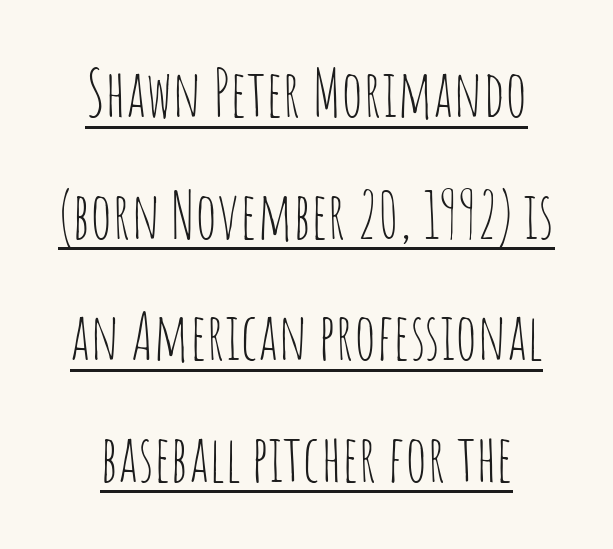
{"serif": "no", "italic": "no", "bold": "no", "weight": "thin", "width": "condensed", "stroke_contrast": "low", "x_height": "large", "monospaced": "no", "underline": "yes", "line_spacing": "loose", "line_spacing_ratio": 1.9, "letter_spacing": "normal", "letter_spacing_em": 0.0, "glyph_px": 64}
